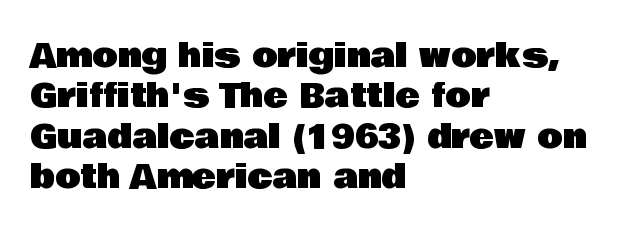
Nobody touched the tracking dial on this one. The letters advance in unequal steps, a hallmark of proportional type. Each row of text sits above clean, open space. The type family on display is of the sans-serif kind.
